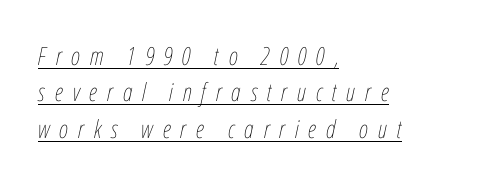
{"italic": "yes", "lean": "right", "slant_degrees": 12, "bold": "no", "underline": "yes", "align": "left", "line_spacing": "normal", "line_spacing_ratio": 1.46, "letter_spacing": "wide", "letter_spacing_em": 0.39, "glyph_px": 25}
